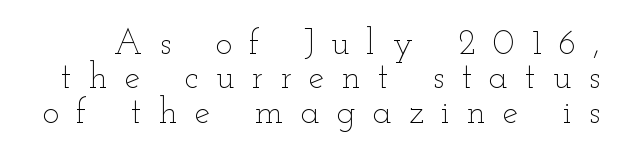
{"italic": "no", "bold": "no", "weight": "thin", "width": "wide", "stroke_contrast": "low", "x_height": "small", "monospaced": "no", "underline": "no", "line_spacing": "tight", "line_spacing_ratio": 0.98, "letter_spacing": "wide", "letter_spacing_em": 0.49, "glyph_px": 35}
